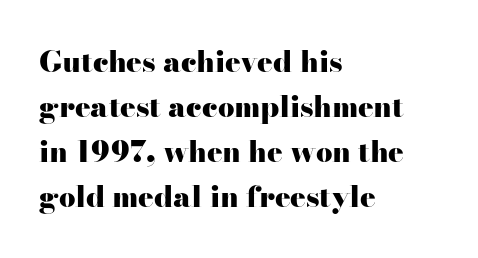
Q: Is the text bold? A: Yes.
Q: Is the text italic (slanted)? A: No, it is upright.
Q: Is the typeface a serif or a sans-serif typeface? A: Serif.
Q: Is the text underlined? A: No.
Q: How is the paragraph aligned? A: Left-aligned.
Q: Is the spacing between letters normal or unusually wide? A: Normal.
Q: Is the spacing between lines tight, normal or loose? A: Normal.
Q: Width (condensed, normal, or wide)? A: Wide.
Q: Stroke contrast? A: High.
Q: x-height? A: Small.
Q: Monospaced? A: No.
